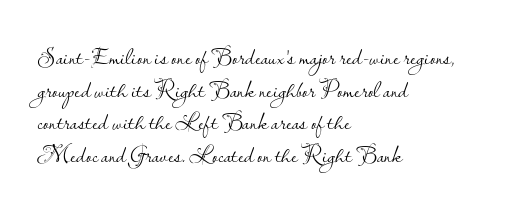
Q: Is the text bold? A: No.
Q: Is the text italic (slanted)? A: Yes.
Q: Is the text underlined? A: No.
Q: How is the paragraph aligned? A: Left-aligned.
Q: Is the spacing between letters normal or unusually wide? A: Normal.
Q: Is the spacing between lines tight, normal or loose? A: Normal.
